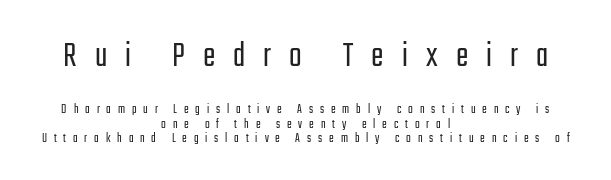
{"serif": "no", "italic": "no", "bold": "no", "weight": "light", "width": "condensed", "stroke_contrast": "low", "x_height": "medium", "monospaced": "no", "underline": "no", "align": "center", "line_spacing": "tight", "line_spacing_ratio": 1.06, "letter_spacing": "wide", "letter_spacing_em": 0.49, "larger_block": "first", "size_ratio": 2.64, "glyph_px": 37}
